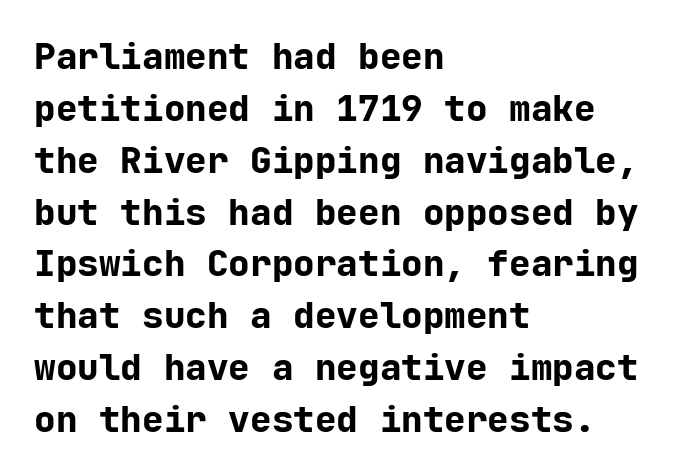
The image shows 36 px bold sans-serif type, upright, monospaced; set left-aligned, normal line spacing (1.44x), normal letter spacing, not underlined; low stroke contrast and a medium x-height.
